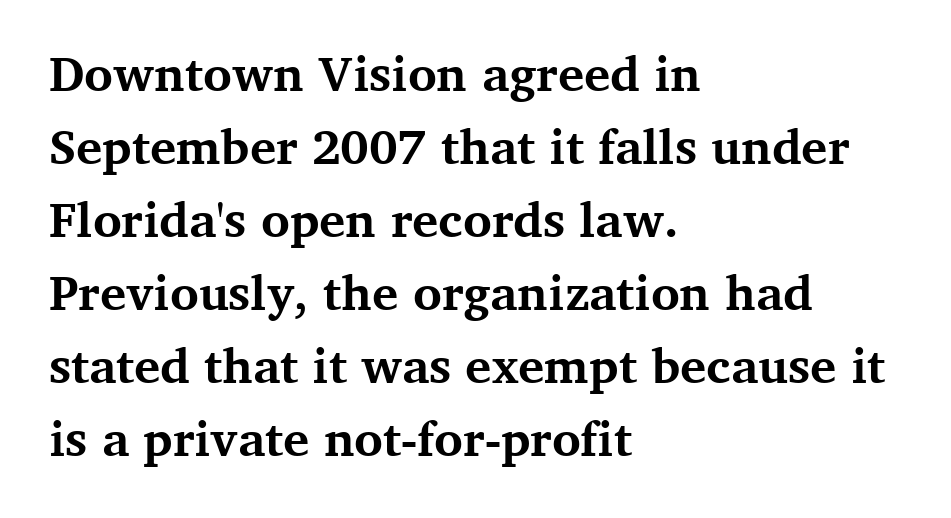
{"serif": "yes", "italic": "no", "bold": "yes", "weight": "bold", "width": "normal", "stroke_contrast": "medium", "x_height": "medium", "monospaced": "no", "underline": "no", "align": "left", "line_spacing": "normal", "line_spacing_ratio": 1.49, "letter_spacing": "normal", "letter_spacing_em": 0.0, "glyph_px": 49}
